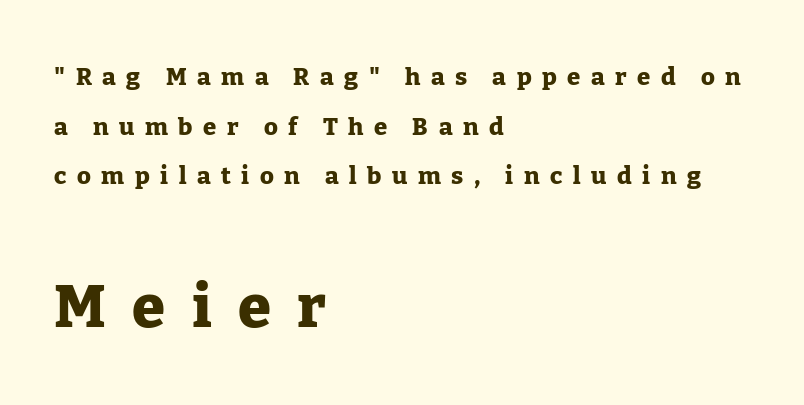
The image shows 60 px heavy serif type, upright; set left-aligned, loose line spacing (2.07x), unusually wide letter spacing (+0.44 em), not underlined; the second (bottom) block is 2.5x larger; low stroke contrast and a medium x-height.
